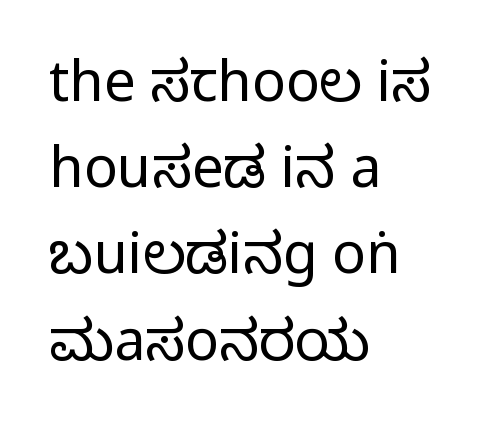
The image shows 56 px regular-weight, condensed sans-serif type, upright; set left-aligned, normal line spacing (1.54x), normal letter spacing, not underlined; low stroke contrast and a large x-height.
